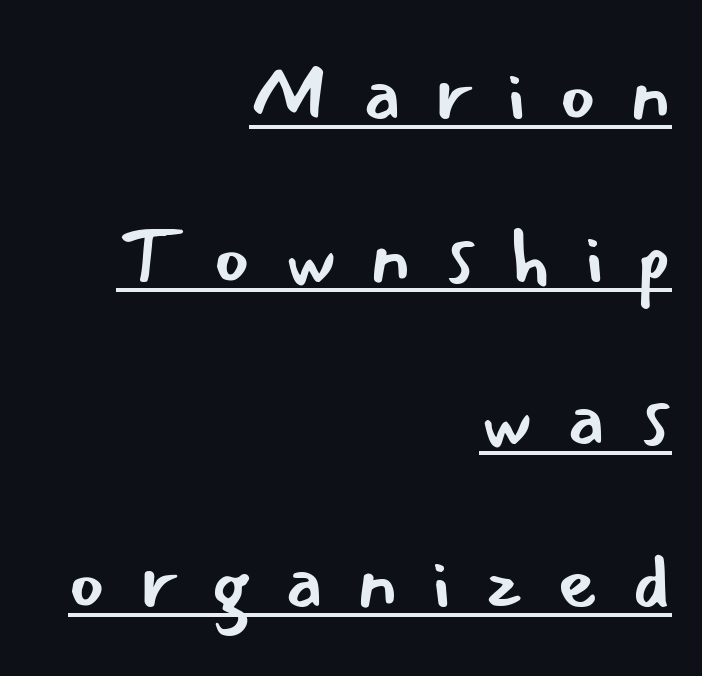
The image shows 79 px regular-weight sans-serif type, upright; set right-aligned, loose line spacing (2.06x), unusually wide letter spacing (+0.42 em), underlined; low stroke contrast and a small x-height.
